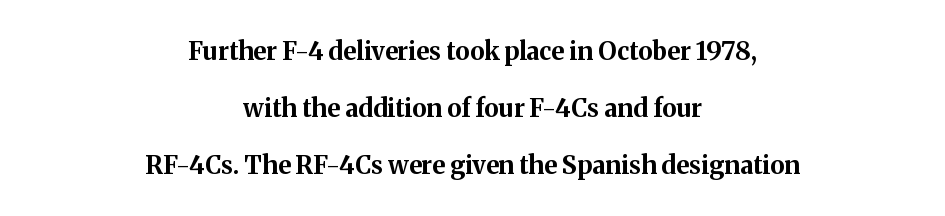
Q: Is the text bold? A: Yes.
Q: Is the text italic (slanted)? A: No, it is upright.
Q: Is the text underlined? A: No.
Q: How is the paragraph aligned? A: Centered.
Q: Is the spacing between letters normal or unusually wide? A: Normal.
Q: Is the spacing between lines tight, normal or loose? A: Loose.
